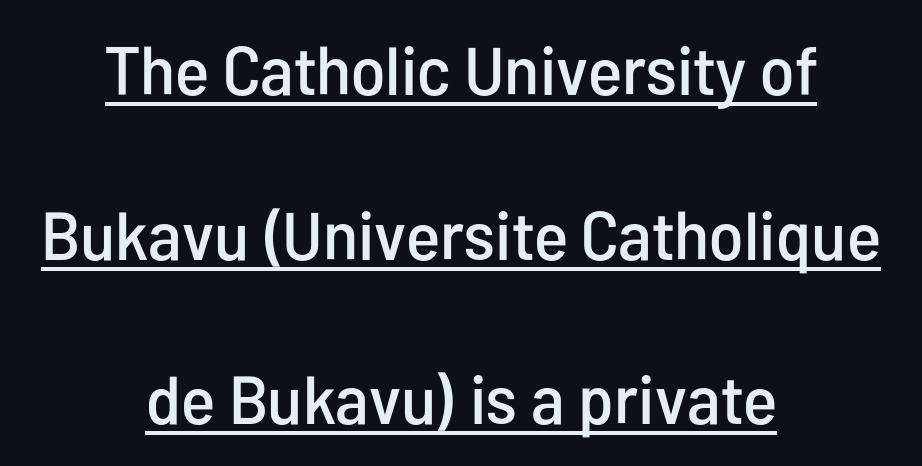
If you folded the block vertically in half, each line would mirror itself in length. The passage shown has conventional tracking throughout. This sample has the flowing, uneven cadence of proportional lettering. Font category for this specimen: sans-serif. Posture: straight, roman, zero tilt. The passage shown is underscored from start to finish.
